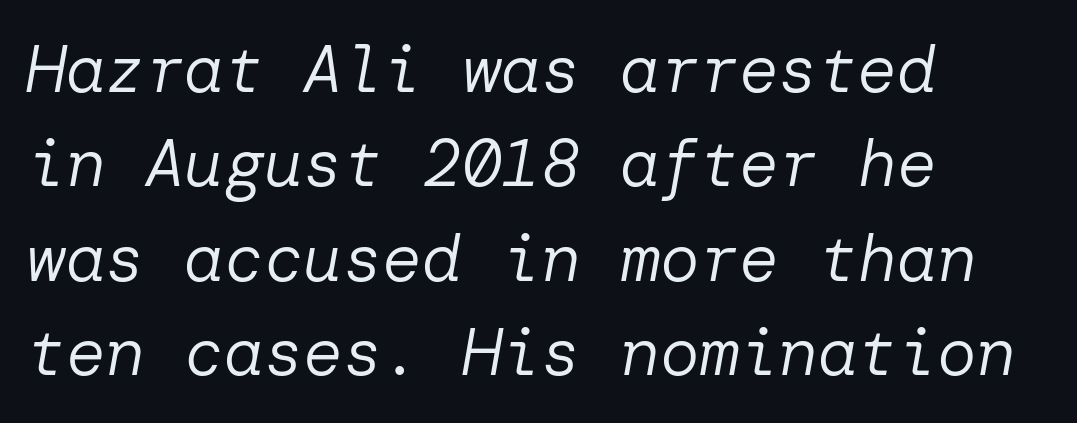
The image shows 66 px regular-weight type, italic (leaning right); set left-aligned, normal line spacing (1.43x), normal letter spacing, not underlined; low stroke contrast and a medium x-height.
